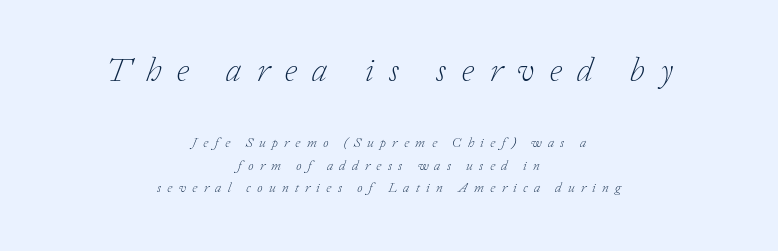
The image shows 34 px light serif type, italic (leaning right); set centered, normal line spacing (1.59x), unusually wide letter spacing (+0.45 em), not underlined; the first (top) block is 2.43x larger; low stroke contrast and a medium x-height.
